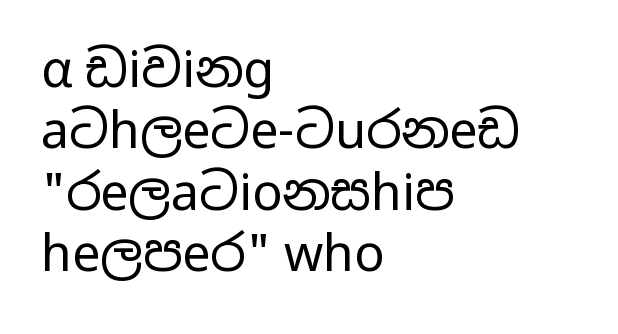
Q: Is the text bold? A: No.
Q: Is the text italic (slanted)? A: No, it is upright.
Q: Is the typeface a serif or a sans-serif typeface? A: Sans-serif.
Q: Is the text underlined? A: No.
Q: How is the paragraph aligned? A: Left-aligned.
Q: Is the spacing between letters normal or unusually wide? A: Normal.
Q: Width (condensed, normal, or wide)? A: Wide.
Q: Stroke contrast? A: Low.
Q: x-height? A: Medium.
Q: Monospaced? A: No.
